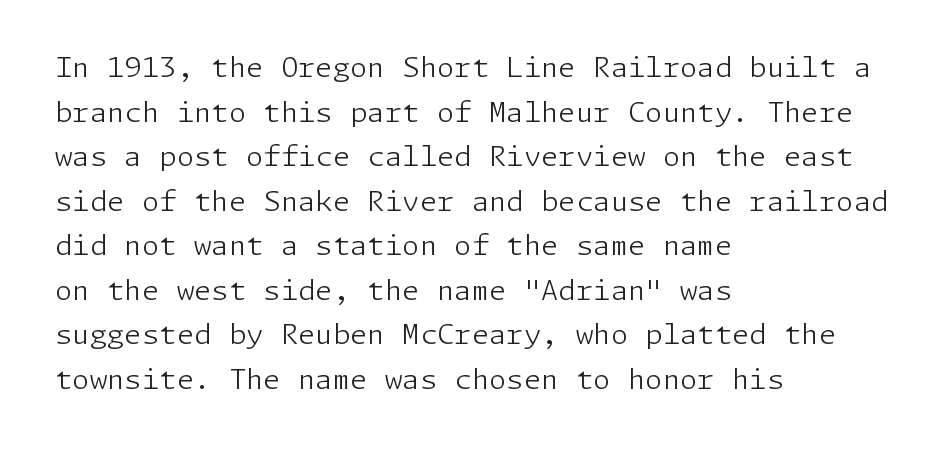
The space beneath each line is pristine and unruled. The letterforms sit at book weight or below. The space between consecutive lines is moderate. It's the straight-up-and-down kind of type.
